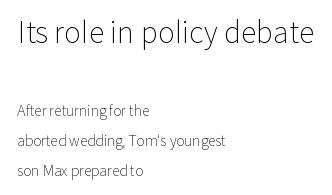
Compare the two chunks: the upper has the greater cap height. A roman cut, with each character standing at attention. Layout note: lines flush left. Caption: face not bold, strokes unweighted.
